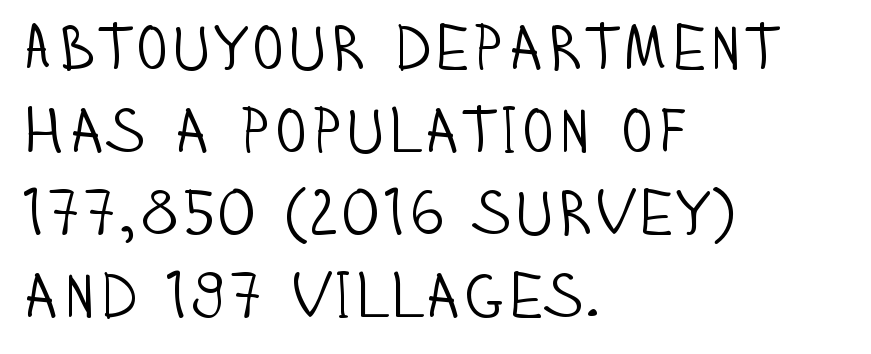
{"serif": "no", "italic": "no", "bold": "no", "weight": "light", "width": "condensed", "stroke_contrast": "low", "x_height": "large", "monospaced": "no", "underline": "no", "align": "left", "line_spacing": "normal", "line_spacing_ratio": 1.31, "letter_spacing": "normal", "letter_spacing_em": 0.0, "glyph_px": 63}
